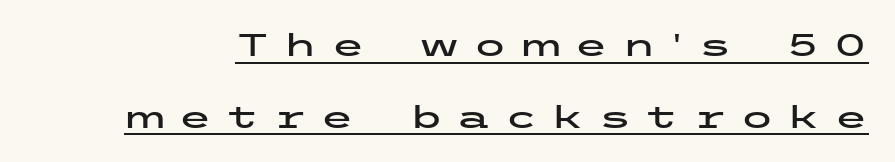
Q: Is the text italic (slanted)? A: No, it is upright.
Q: Is the typeface a serif or a sans-serif typeface? A: Sans-serif.
Q: Is the text underlined? A: Yes.
Q: Is the spacing between letters normal or unusually wide? A: Unusually wide.
Q: Is the spacing between lines tight, normal or loose? A: Loose.
Q: Width (condensed, normal, or wide)? A: Wide.
Q: Stroke contrast? A: Low.
Q: x-height? A: Medium.
